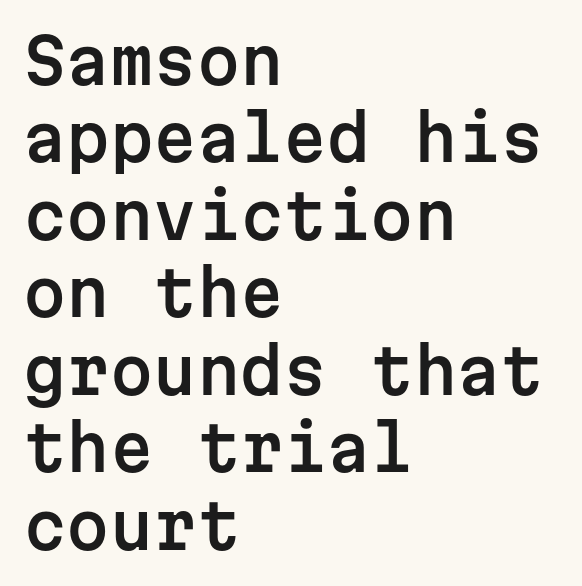
The image shows 62 px sans-serif type, upright, monospaced; set left-aligned, normal line spacing (1.25x), normal letter spacing, not underlined; low stroke contrast and a medium x-height.
